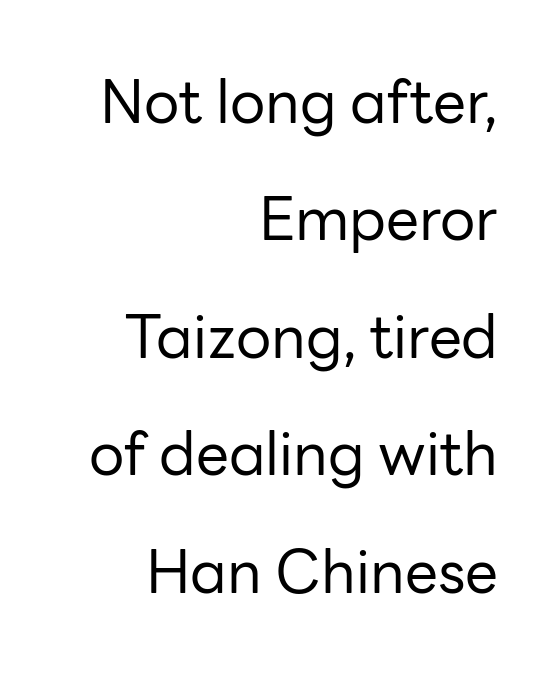
{"serif": "no", "italic": "no", "bold": "no", "weight": "regular", "width": "normal", "stroke_contrast": "low", "x_height": "medium", "monospaced": "no", "underline": "no", "align": "right", "line_spacing": "loose", "line_spacing_ratio": 1.99, "letter_spacing": "normal", "letter_spacing_em": 0.0, "glyph_px": 59}
